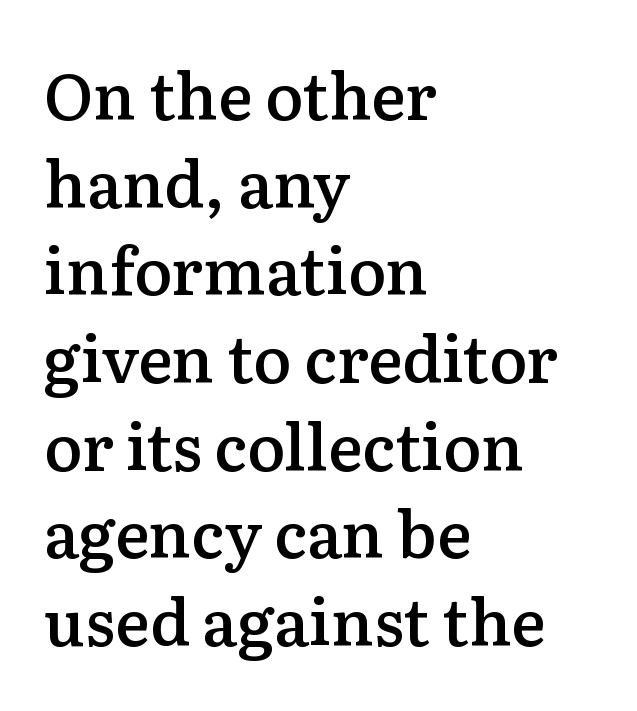
Q: Is the text bold? A: Semi-bold.
Q: Is the text italic (slanted)? A: No, it is upright.
Q: Is the typeface a serif or a sans-serif typeface? A: Serif.
Q: Is the text underlined? A: No.
Q: How is the paragraph aligned? A: Left-aligned.
Q: Is the spacing between letters normal or unusually wide? A: Normal.
Q: Is the spacing between lines tight, normal or loose? A: Normal.
Q: Width (condensed, normal, or wide)? A: Normal.
Q: Stroke contrast? A: Low.
Q: x-height? A: Medium.
Q: Monospaced? A: No.
